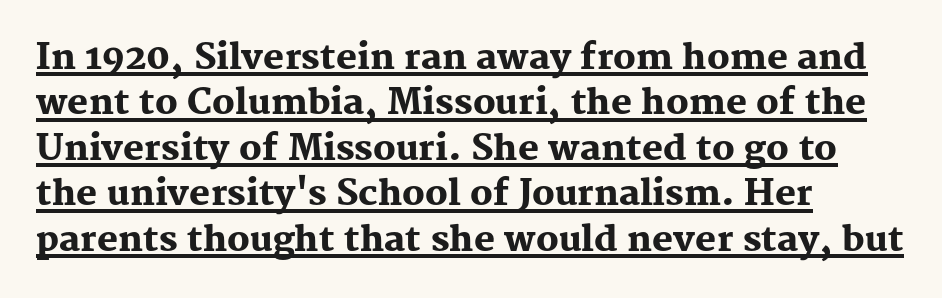
{"serif": "yes", "italic": "no", "bold": "yes", "weight": "heavy", "width": "normal", "stroke_contrast": "medium", "x_height": "medium", "monospaced": "no", "underline": "yes", "align": "left", "line_spacing": "normal", "line_spacing_ratio": 1.3, "letter_spacing": "normal", "letter_spacing_em": 0.0, "glyph_px": 35}
